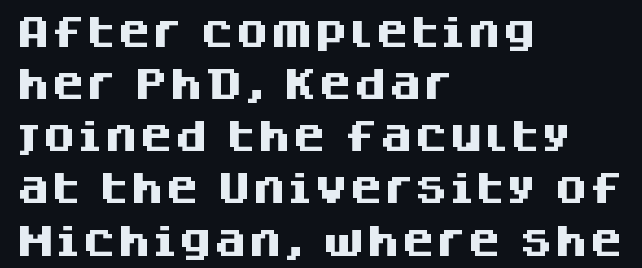
Q: Is the text bold? A: Yes.
Q: Is the text italic (slanted)? A: No, it is upright.
Q: Is the typeface a serif or a sans-serif typeface? A: Sans-serif.
Q: Is the text underlined? A: No.
Q: How is the paragraph aligned? A: Left-aligned.
Q: Is the spacing between letters normal or unusually wide? A: Normal.
Q: Is the spacing between lines tight, normal or loose? A: Normal.
Q: Width (condensed, normal, or wide)? A: Normal.
Q: Stroke contrast? A: Medium.
Q: x-height? A: Large.
Q: Monospaced? A: No.
